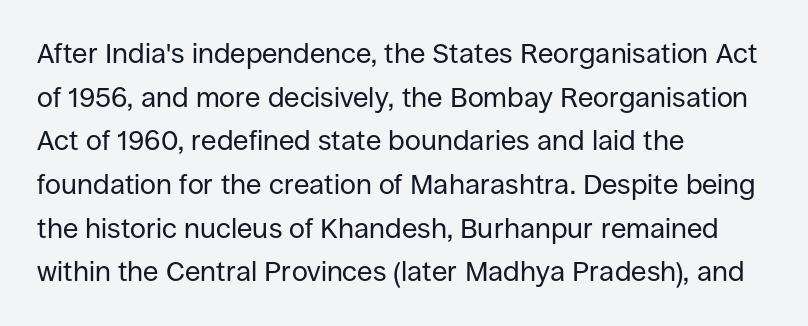
The image shows 28 px regular-weight sans-serif type, upright; set left-aligned, normal line spacing (1.56x), normal letter spacing, not underlined; low stroke contrast and a large x-height.
